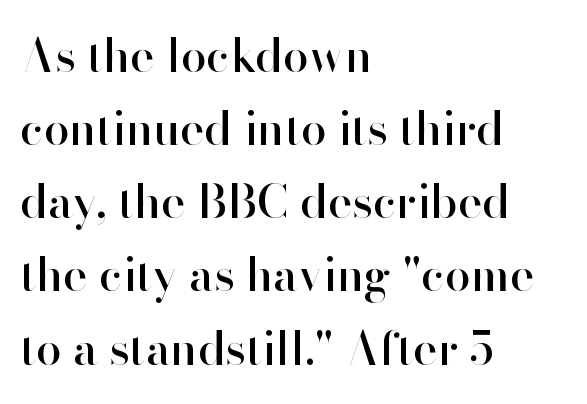
Q: Is the text italic (slanted)? A: No, it is upright.
Q: Is the typeface a serif or a sans-serif typeface? A: Sans-serif.
Q: Is the text underlined? A: No.
Q: How is the paragraph aligned? A: Left-aligned.
Q: Is the spacing between letters normal or unusually wide? A: Normal.
Q: Is the spacing between lines tight, normal or loose? A: Normal.
Q: Width (condensed, normal, or wide)? A: Normal.
Q: Stroke contrast? A: High.
Q: x-height? A: Small.
Q: Monospaced? A: No.
